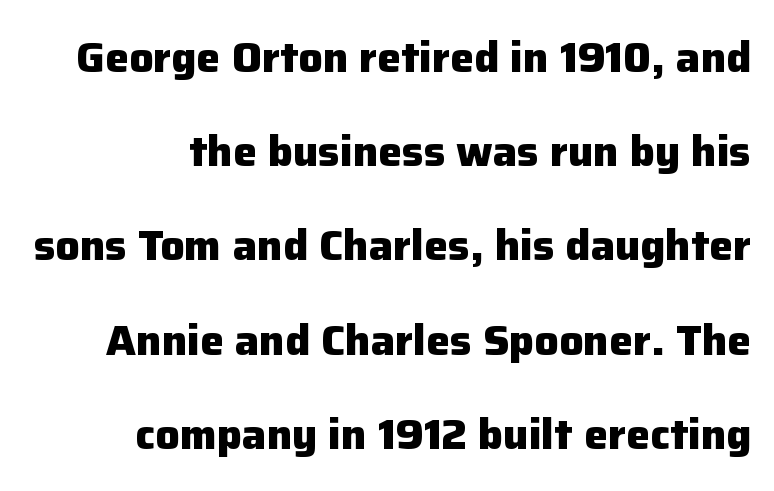
{"serif": "no", "italic": "no", "bold": "yes", "weight": "heavy", "width": "normal", "stroke_contrast": "low", "x_height": "medium", "monospaced": "no", "underline": "no", "align": "right", "line_spacing": "loose", "line_spacing_ratio": 2.19, "letter_spacing": "normal", "letter_spacing_em": 0.0, "glyph_px": 43}
